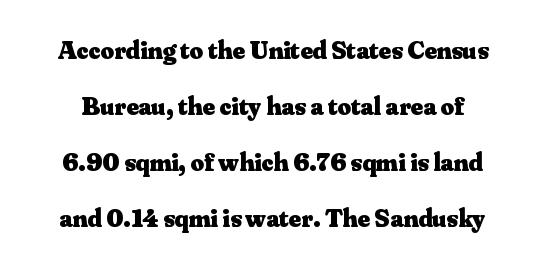
Q: Is the text bold? A: Yes.
Q: Is the text italic (slanted)? A: No, it is upright.
Q: Is the text underlined? A: No.
Q: Is the spacing between letters normal or unusually wide? A: Normal.
Q: Is the spacing between lines tight, normal or loose? A: Loose.
